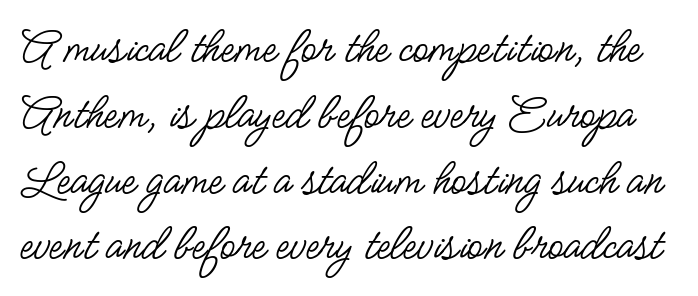
Decoration check: the copy has no underline. Examine the stroke ends and you'll find no serifs. Spacing between characters is what you'd get straight out of the box. Regular leading.
